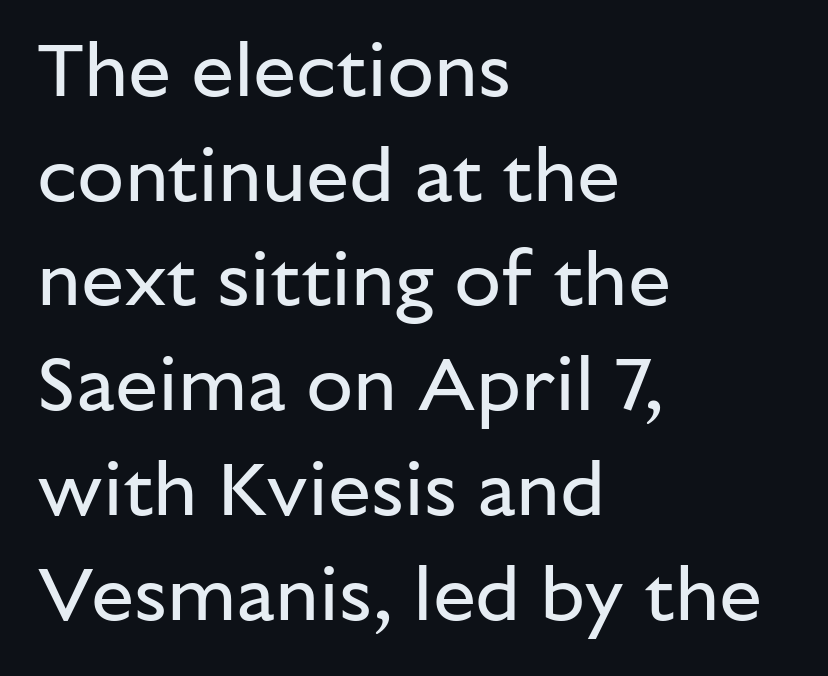
Q: Is the text bold? A: No.
Q: Is the text italic (slanted)? A: No, it is upright.
Q: Is the typeface a serif or a sans-serif typeface? A: Sans-serif.
Q: Is the text underlined? A: No.
Q: How is the paragraph aligned? A: Left-aligned.
Q: Is the spacing between letters normal or unusually wide? A: Normal.
Q: Is the spacing between lines tight, normal or loose? A: Normal.
Q: Width (condensed, normal, or wide)? A: Normal.
Q: Stroke contrast? A: Low.
Q: x-height? A: Medium.
Q: Monospaced? A: No.
